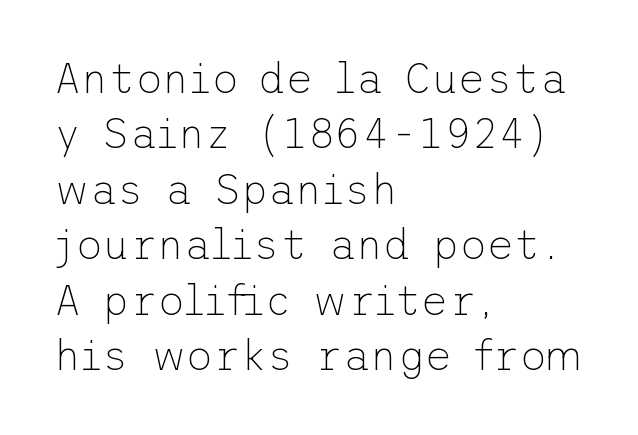
The image shows 42 px thin sans-serif type, upright; set left-aligned, normal line spacing (1.32x), normal letter spacing, not underlined; low stroke contrast and a medium x-height.
